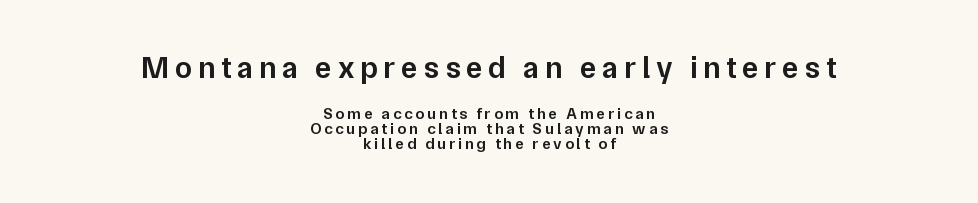
Q: Is the text bold? A: Semi-bold.
Q: Is the text italic (slanted)? A: No, it is upright.
Q: Is the typeface a serif or a sans-serif typeface? A: Sans-serif.
Q: Is the text underlined? A: No.
Q: How is the paragraph aligned? A: Centered.
Q: Is the spacing between lines tight, normal or loose? A: Tight.
Q: Which block of text is set in a larger size, the first (top) or the second (bottom)? A: The first (top) one.
Q: Width (condensed, normal, or wide)? A: Normal.
Q: Stroke contrast? A: Low.
Q: x-height? A: Medium.
Q: Monospaced? A: No.
